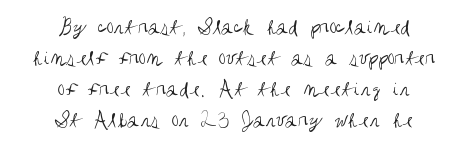
{"bold": "no", "underline": "no", "align": "center", "line_spacing": "normal", "line_spacing_ratio": 1.35, "letter_spacing": "normal", "letter_spacing_em": 0.0, "glyph_px": 23}
